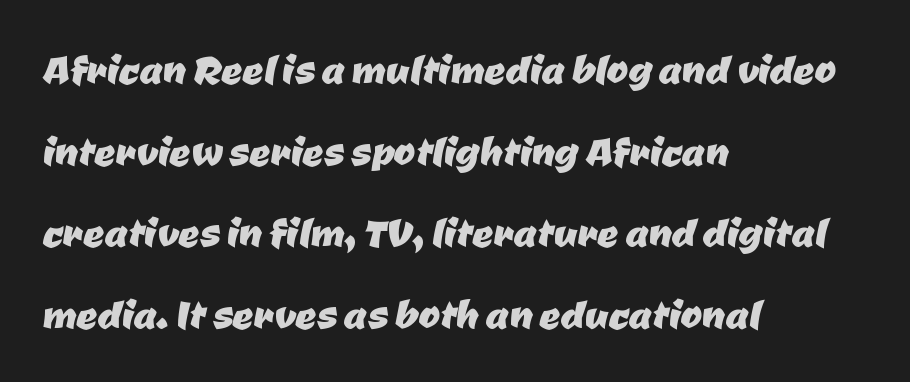
The image shows 52 px sans-serif type; set left-aligned, normal line spacing (1.57x), normal letter spacing, not underlined; low stroke contrast and a medium x-height.
